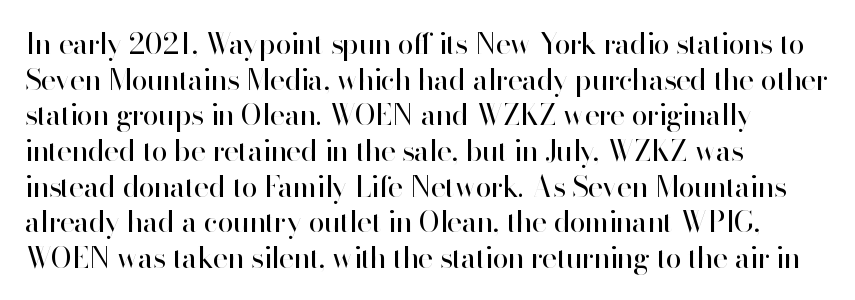
{"serif": "no", "italic": "no", "bold": "no", "weight": "regular", "width": "normal", "stroke_contrast": "high", "x_height": "small", "monospaced": "no", "underline": "no", "align": "left", "line_spacing_ratio": 1.23, "letter_spacing": "normal", "letter_spacing_em": 0.0, "glyph_px": 29}
